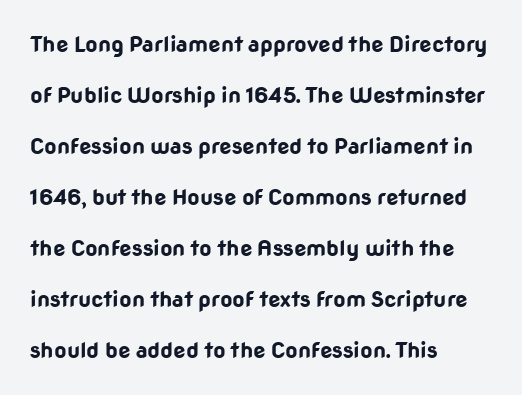
Q: Is the text bold? A: Yes.
Q: Is the text italic (slanted)? A: No, it is upright.
Q: Is the text underlined? A: No.
Q: How is the paragraph aligned? A: Left-aligned.
Q: Is the spacing between letters normal or unusually wide? A: Normal.
Q: Is the spacing between lines tight, normal or loose? A: Loose.
